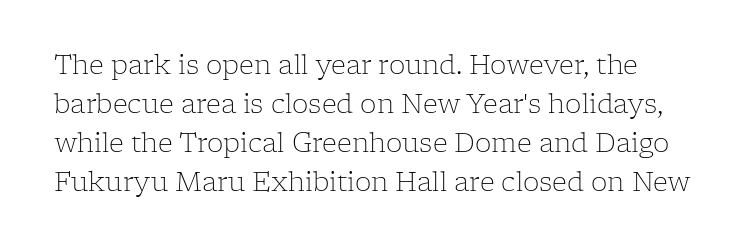
{"italic": "no", "bold": "no", "underline": "no", "line_spacing": "normal", "line_spacing_ratio": 1.5, "letter_spacing": "normal", "letter_spacing_em": 0.0, "glyph_px": 26}
